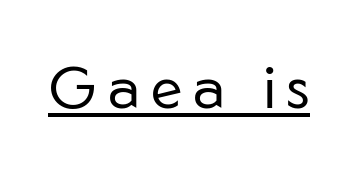
Do the characters align in a grid? No, the font is proportional. Typographically, this falls in the sans-serif category. The sample's only ornament is a line tracing under the words. The typesetting does not lean heavy: it is not bold.
